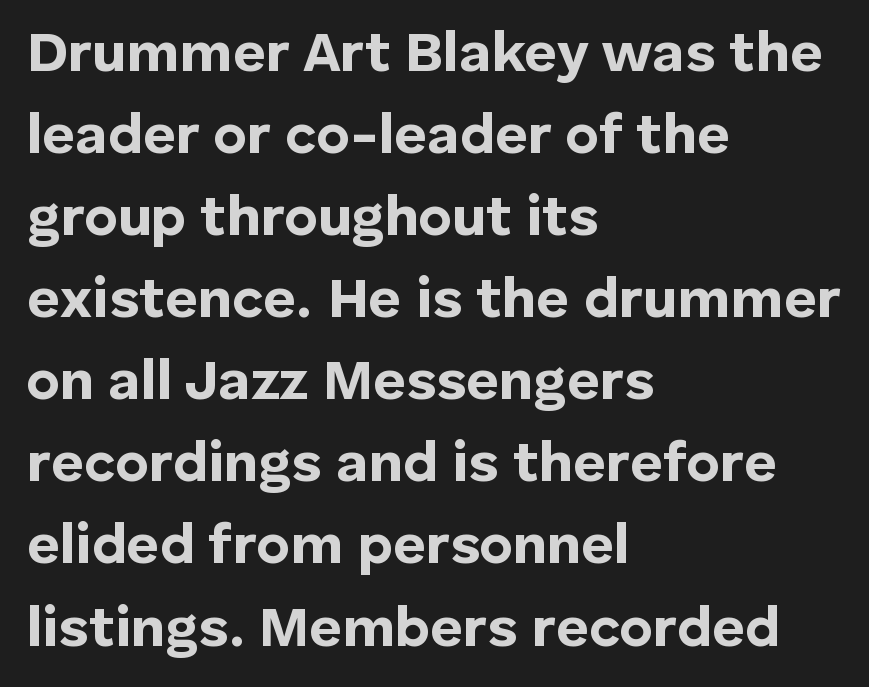
The image shows 57 px bold sans-serif type, upright; set left-aligned, normal line spacing (1.44x), normal letter spacing, not underlined; low stroke contrast and a medium x-height.
